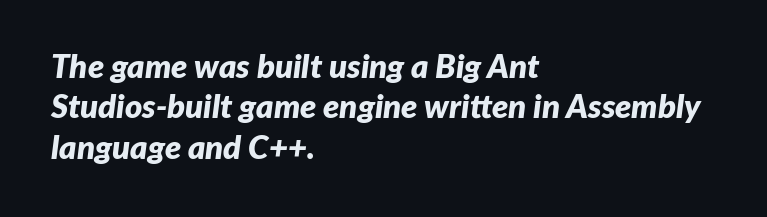
The image shows 33 px bold type, italic (leaning right); set left-aligned, line spacing 1.22x, normal letter spacing, not underlined; low stroke contrast and a medium x-height.
